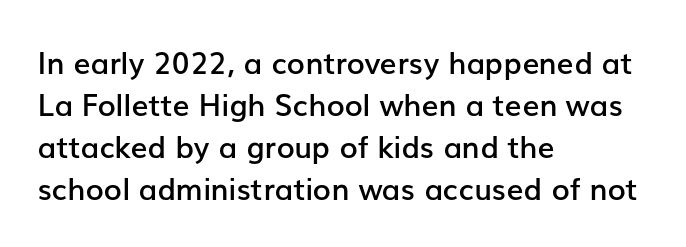
Q: Is the text bold? A: Semi-bold.
Q: Is the text italic (slanted)? A: No, it is upright.
Q: Is the typeface a serif or a sans-serif typeface? A: Sans-serif.
Q: Is the text underlined? A: No.
Q: How is the paragraph aligned? A: Left-aligned.
Q: Is the spacing between letters normal or unusually wide? A: Normal.
Q: Is the spacing between lines tight, normal or loose? A: Normal.
Q: Width (condensed, normal, or wide)? A: Normal.
Q: Stroke contrast? A: Low.
Q: x-height? A: Medium.
Q: Monospaced? A: No.
